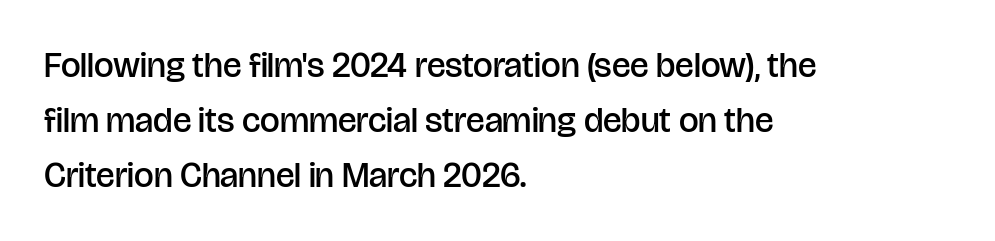
{"serif": "no", "italic": "no", "bold": "semi", "weight": "semibold", "width": "normal", "stroke_contrast": "low", "x_height": "large", "monospaced": "no", "underline": "no", "align": "left", "line_spacing": "normal", "line_spacing_ratio": 1.57, "letter_spacing": "normal", "letter_spacing_em": 0.0, "glyph_px": 35}
